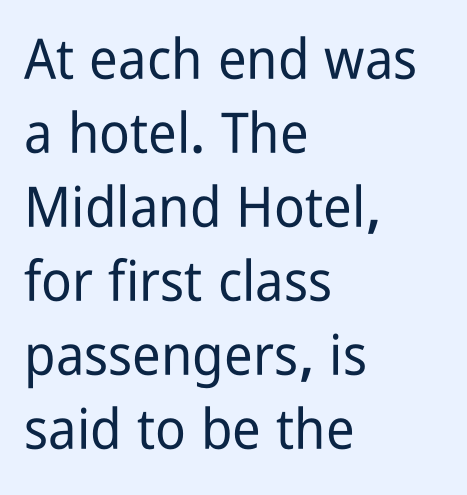
The image shows 56 px condensed sans-serif type, upright; set left-aligned, normal line spacing (1.32x), normal letter spacing, not underlined; low stroke contrast and a medium x-height.
